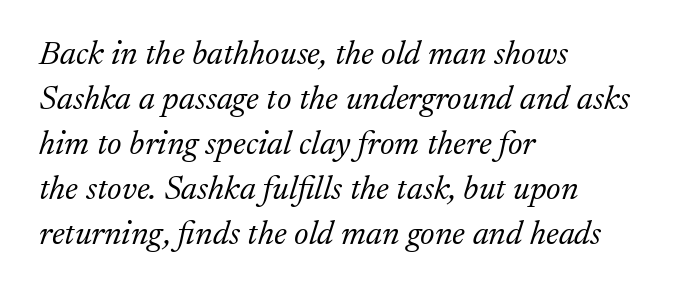
The glyphs are unaccompanied by any horizontal stroke below them. Is this a fixed-width face? No — the glyphs have proportional, varying widths. The letters are slanted; this is an italic face. Between one letter and the next there's only the usual sliver of space. Unbolded letterforms with no extra heft.
